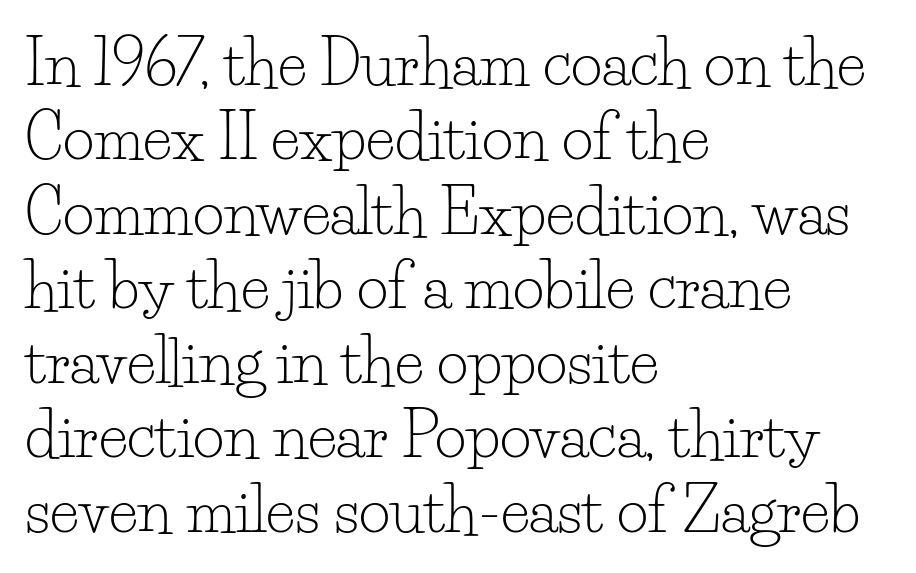
{"serif": "yes", "italic": "no", "bold": "no", "weight": "light", "width": "normal", "stroke_contrast": "low", "x_height": "small", "monospaced": "no", "underline": "no", "align": "left", "line_spacing_ratio": 1.22, "letter_spacing": "normal", "letter_spacing_em": 0.0, "glyph_px": 61}
